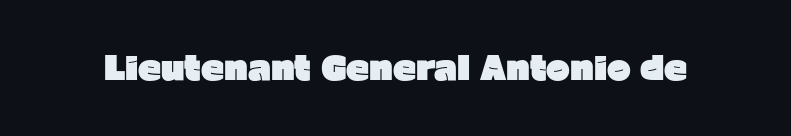
Q: Is the text bold? A: Yes.
Q: Is the text italic (slanted)? A: No, it is upright.
Q: Is the typeface a serif or a sans-serif typeface? A: Sans-serif.
Q: Is the text underlined? A: No.
Q: Is the spacing between letters normal or unusually wide? A: Normal.
Q: Width (condensed, normal, or wide)? A: Normal.
Q: Stroke contrast? A: Low.
Q: x-height? A: Medium.
Q: Monospaced? A: No.
